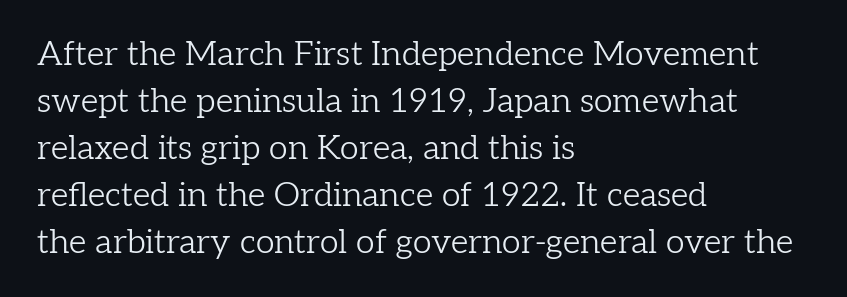
Q: Is the text bold? A: No.
Q: Is the text italic (slanted)? A: No, it is upright.
Q: Is the typeface a serif or a sans-serif typeface? A: Serif.
Q: Is the text underlined? A: No.
Q: How is the paragraph aligned? A: Left-aligned.
Q: Is the spacing between letters normal or unusually wide? A: Normal.
Q: Is the spacing between lines tight, normal or loose? A: Normal.
Q: Width (condensed, normal, or wide)? A: Normal.
Q: Stroke contrast? A: Low.
Q: x-height? A: Medium.
Q: Monospaced? A: No.
